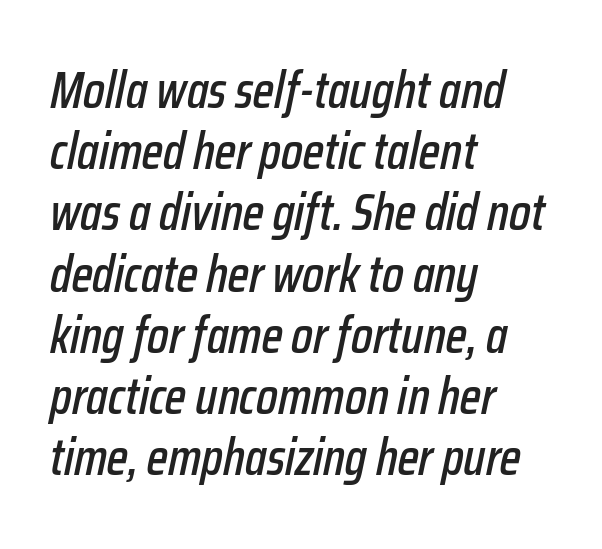
Q: Is the text italic (slanted)? A: Yes, it leans right by about 12 degrees.
Q: Is the text underlined? A: No.
Q: How is the paragraph aligned? A: Left-aligned.
Q: Is the spacing between letters normal or unusually wide? A: Normal.
Q: Width (condensed, normal, or wide)? A: Condensed.
Q: Stroke contrast? A: Low.
Q: x-height? A: Medium.
Q: Monospaced? A: No.
